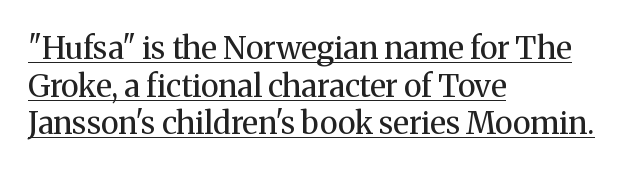
Q: Is the text bold? A: No.
Q: Is the text italic (slanted)? A: No, it is upright.
Q: Is the typeface a serif or a sans-serif typeface? A: Serif.
Q: Is the text underlined? A: Yes.
Q: How is the paragraph aligned? A: Left-aligned.
Q: Is the spacing between letters normal or unusually wide? A: Normal.
Q: Width (condensed, normal, or wide)? A: Normal.
Q: Stroke contrast? A: Medium.
Q: x-height? A: Medium.
Q: Monospaced? A: No.
